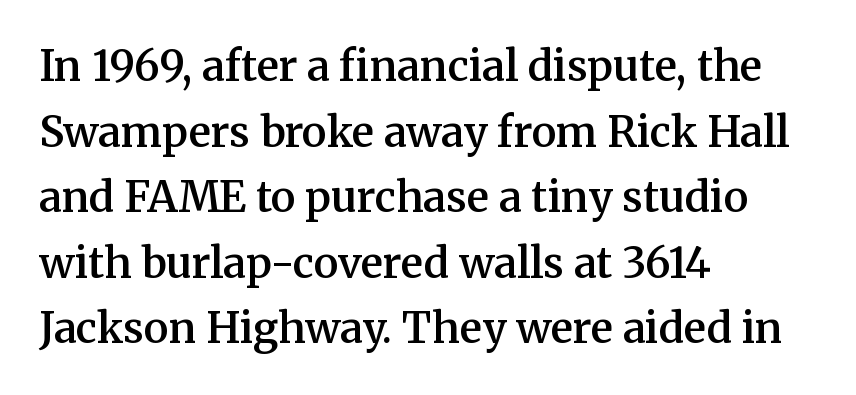
Serif or sans? Serif — the stroke terminals have little feet. This is the regular roman posture of the typeface. The compositor pushed each line to the left boundary. This is moderately heavy type, rendered in semibold. Unmarked baselines from the first word to the last. This sample uses plain, unmodified letter spacing.
